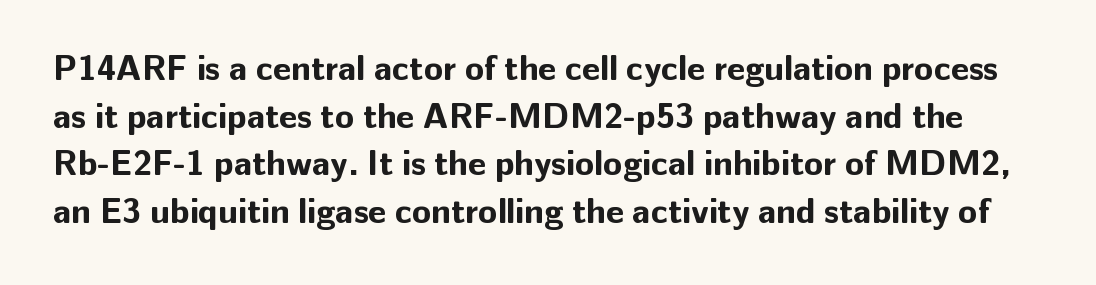
The image shows 35 px bold sans-serif type, upright; set normal line spacing (1.36x), normal letter spacing, not underlined; low stroke contrast and a medium x-height.
